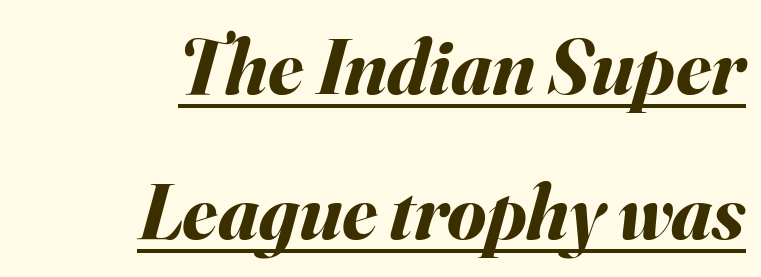
Spacing between characters is what you'd get straight out of the box. Where is the straight margin? On the right. Proportional: the letters do not fall into vertical columns. Italic: yes, the glyphs are oblique. Like a heading marked for emphasis, these lines bear an underscore. I'd describe the lettering as bold — thick and assertive.
